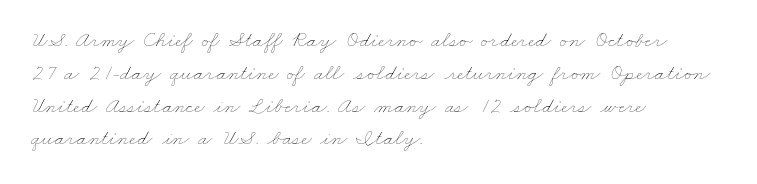
{"bold": "no", "underline": "no", "align": "left", "line_spacing": "normal", "line_spacing_ratio": 1.49, "letter_spacing": "normal", "letter_spacing_em": 0.0, "glyph_px": 22}
